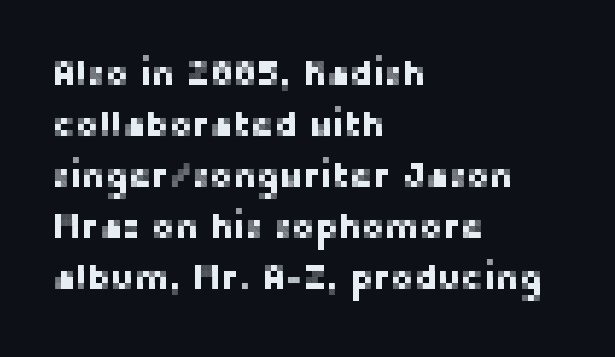
The image shows 35 px sans-serif type, upright; set left-aligned, normal line spacing (1.46x), normal letter spacing, not underlined; low stroke contrast and a medium x-height.
